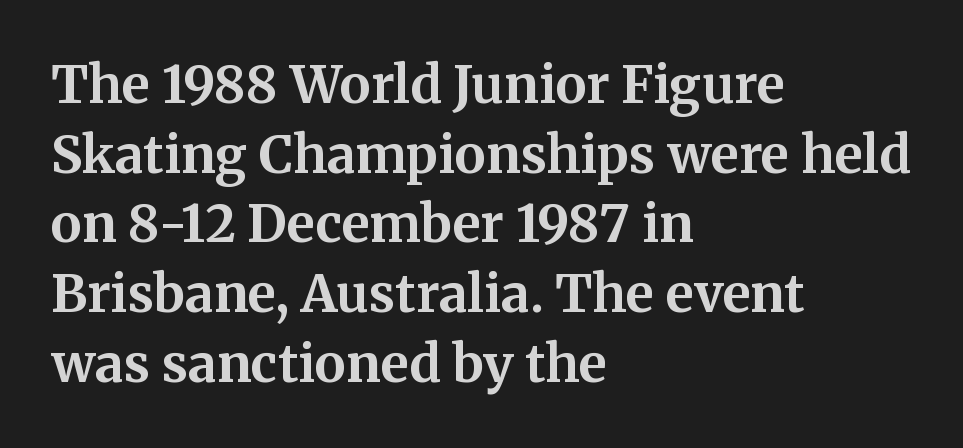
Q: Is the text bold? A: Yes.
Q: Is the text italic (slanted)? A: No, it is upright.
Q: Is the typeface a serif or a sans-serif typeface? A: Serif.
Q: Is the text underlined? A: No.
Q: How is the paragraph aligned? A: Left-aligned.
Q: Is the spacing between letters normal or unusually wide? A: Normal.
Q: Is the spacing between lines tight, normal or loose? A: Normal.
Q: Width (condensed, normal, or wide)? A: Normal.
Q: Stroke contrast? A: Medium.
Q: x-height? A: Medium.
Q: Monospaced? A: No.
